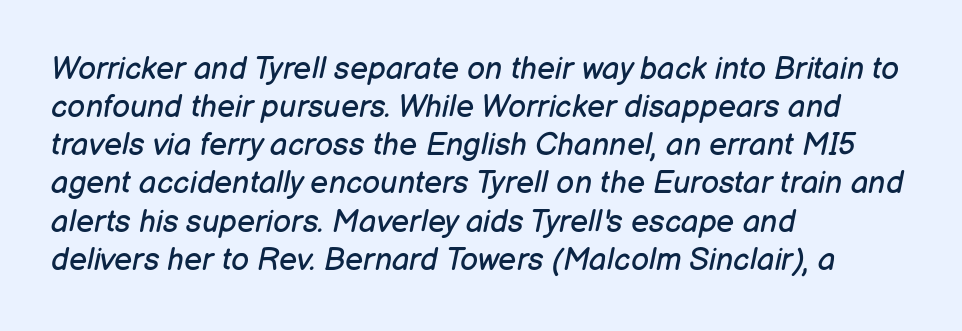
{"italic": "yes", "lean": "right", "slant_degrees": 12, "bold": "no", "weight": "regular", "width": "normal", "stroke_contrast": "low", "x_height": "medium", "monospaced": "no", "underline": "no", "align": "left", "line_spacing_ratio": 1.23, "letter_spacing": "normal", "letter_spacing_em": 0.0, "glyph_px": 31}
